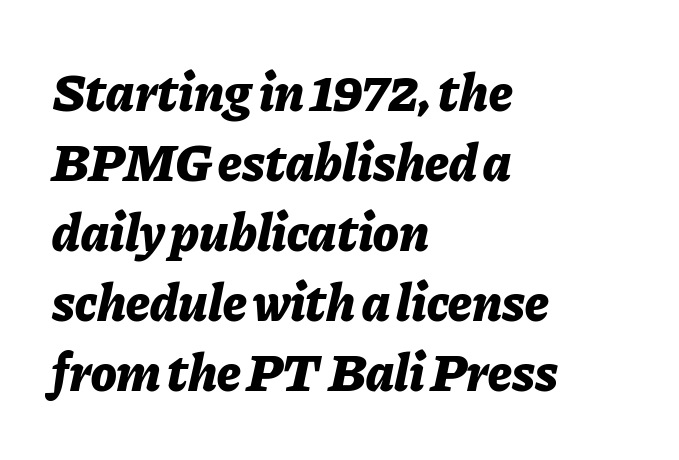
Q: Is the text bold? A: Yes.
Q: Is the text italic (slanted)? A: Yes, it leans right by about 11 degrees.
Q: Is the text underlined? A: No.
Q: How is the paragraph aligned? A: Left-aligned.
Q: Is the spacing between letters normal or unusually wide? A: Normal.
Q: Is the spacing between lines tight, normal or loose? A: Normal.
Q: Width (condensed, normal, or wide)? A: Normal.
Q: Stroke contrast? A: Low.
Q: x-height? A: Medium.
Q: Monospaced? A: No.
